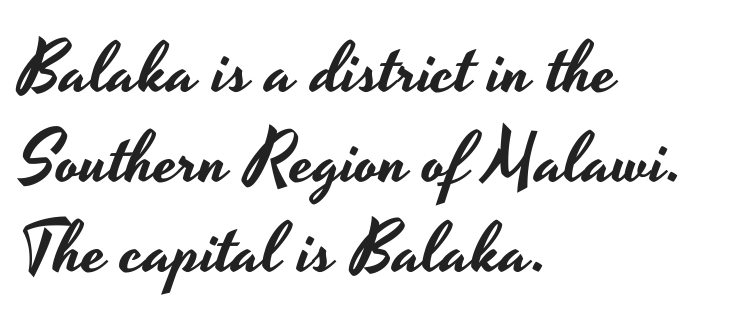
Q: Is the text italic (slanted)? A: Yes.
Q: Is the typeface a serif or a sans-serif typeface? A: Sans-serif.
Q: Is the text underlined? A: No.
Q: How is the paragraph aligned? A: Left-aligned.
Q: Is the spacing between letters normal or unusually wide? A: Normal.
Q: Is the spacing between lines tight, normal or loose? A: Normal.
Q: Width (condensed, normal, or wide)? A: Wide.
Q: Stroke contrast? A: Low.
Q: x-height? A: Small.
Q: Monospaced? A: No.
